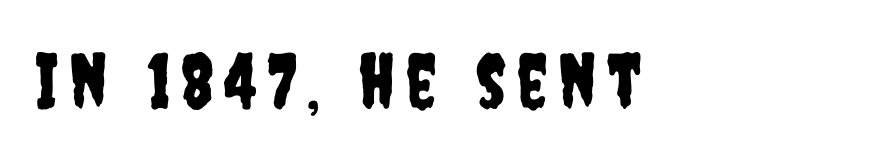
Q: Is the text italic (slanted)? A: No, it is upright.
Q: Is the typeface a serif or a sans-serif typeface? A: Sans-serif.
Q: Is the text underlined? A: No.
Q: How is the paragraph aligned? A: Left-aligned.
Q: Width (condensed, normal, or wide)? A: Condensed.
Q: Stroke contrast? A: Low.
Q: x-height? A: Large.
Q: Monospaced? A: No.
